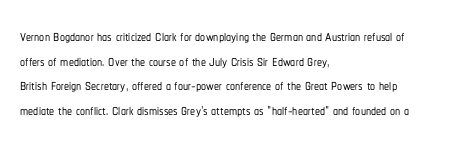
The image shows 20 px text type, upright; set left-aligned, line spacing 1.23x, normal letter spacing, not underlined.
